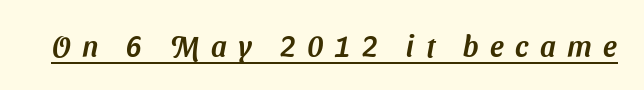
The specimen includes a rule beneath the text block's lines. Inter-character spacing is expanded well beyond the font's built-in metrics. The type family on display is of the sans-serif kind. The face used here is proportionally spaced, like ordinary book or web type.
